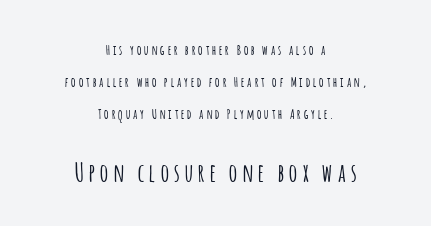
The image shows 25 px text type, upright; set centered, loose line spacing (2.29x), unusually wide letter spacing (+0.22 em), not underlined; the second (bottom) block is 1.79x larger.
